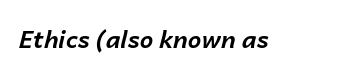
Q: Is the text bold? A: Yes.
Q: Is the text italic (slanted)? A: Yes, it leans right by about 14 degrees.
Q: Is the text underlined? A: No.
Q: Is the spacing between letters normal or unusually wide? A: Normal.
